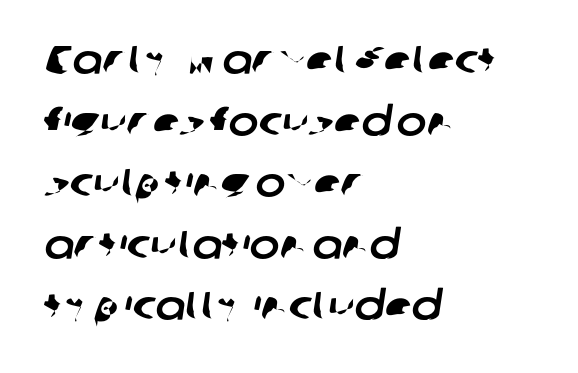
The image shows 40 px sans-serif type; set left-aligned, normal line spacing (1.54x), normal letter spacing, not underlined; low stroke contrast and a medium x-height.
